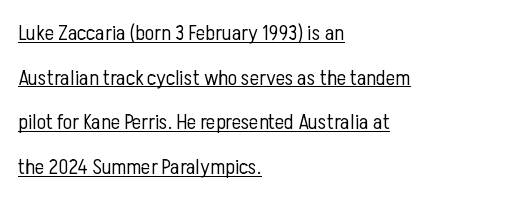
{"italic": "no", "bold": "no", "underline": "yes", "align": "left", "line_spacing": "loose", "line_spacing_ratio": 2.03, "letter_spacing": "normal", "letter_spacing_em": 0.0, "glyph_px": 22}
